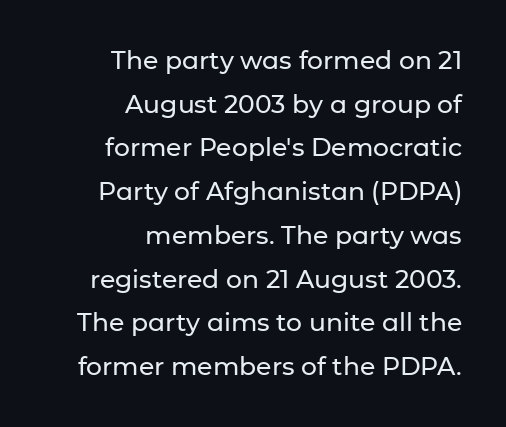
Q: Is the text italic (slanted)? A: No, it is upright.
Q: Is the text underlined? A: No.
Q: How is the paragraph aligned? A: Right-aligned.
Q: Is the spacing between letters normal or unusually wide? A: Normal.
